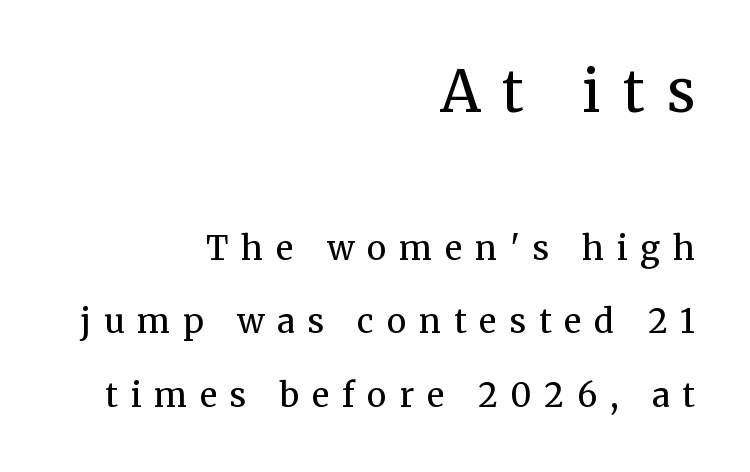
Q: Is the text bold? A: No.
Q: Is the text italic (slanted)? A: No, it is upright.
Q: Is the typeface a serif or a sans-serif typeface? A: Serif.
Q: Is the text underlined? A: No.
Q: How is the paragraph aligned? A: Right-aligned.
Q: Is the spacing between letters normal or unusually wide? A: Unusually wide.
Q: Is the spacing between lines tight, normal or loose? A: Loose.
Q: Which block of text is set in a larger size, the first (top) or the second (bottom)? A: The first (top) one.
Q: Width (condensed, normal, or wide)? A: Normal.
Q: Stroke contrast? A: Medium.
Q: x-height? A: Medium.
Q: Monospaced? A: No.
